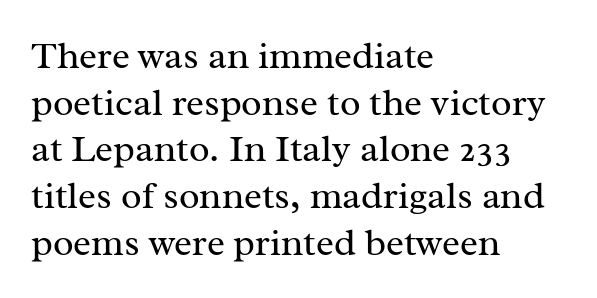
Yep, those are serifs on the letters. This is the regular roman posture of the typeface. Plain, unruled lines of type. Teacher's note: observe the even left margin — that is flush-left alignment.
